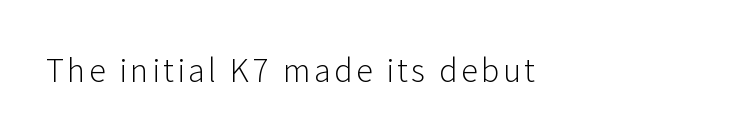
Q: Is the text bold? A: No.
Q: Is the text italic (slanted)? A: No, it is upright.
Q: Is the typeface a serif or a sans-serif typeface? A: Sans-serif.
Q: Is the text underlined? A: No.
Q: Width (condensed, normal, or wide)? A: Normal.
Q: Stroke contrast? A: Low.
Q: x-height? A: Medium.
Q: Monospaced? A: No.
